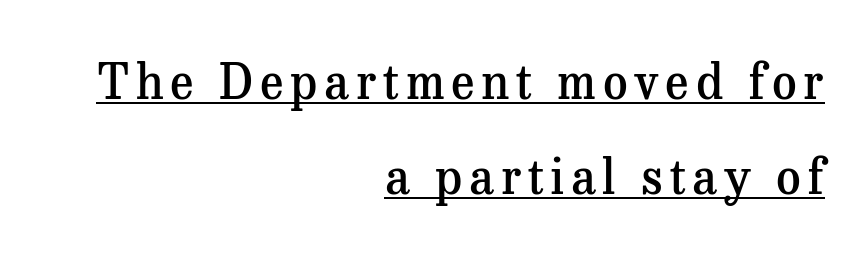
Ordinary non-slanted type is in use. A typesetter would call this proportional, since set widths differ per character. Notice the wide empty band between every row — that's loose leading. Little horizontal feet cap the strokes, marking this as serif type. Glance below the letters and you will spot a drawn line.
